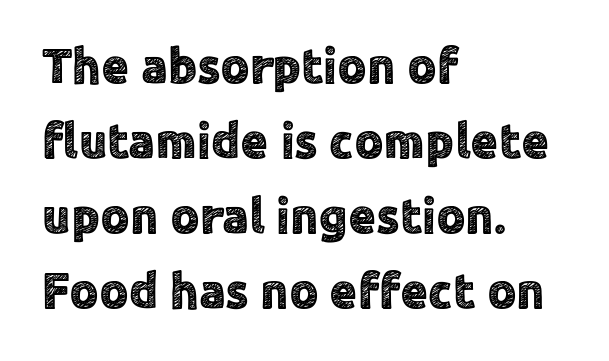
Leftover space on each line is placed entirely after the last word. This sample uses plain, unmodified letter spacing. Quick note: underline off. Style check: upright. Character widths vary here, with narrow letters taking less room than wide ones.
